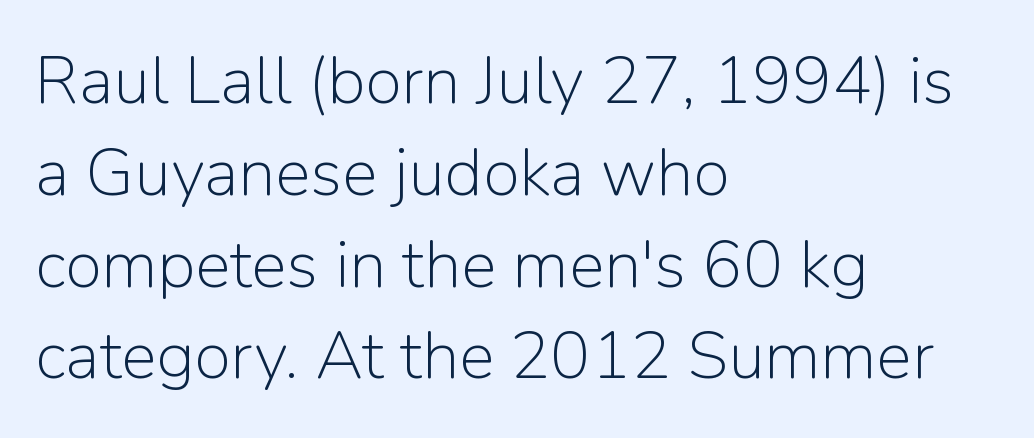
Q: Is the text bold? A: No.
Q: Is the text italic (slanted)? A: No, it is upright.
Q: Is the typeface a serif or a sans-serif typeface? A: Sans-serif.
Q: Is the text underlined? A: No.
Q: How is the paragraph aligned? A: Left-aligned.
Q: Is the spacing between letters normal or unusually wide? A: Normal.
Q: Is the spacing between lines tight, normal or loose? A: Normal.
Q: Width (condensed, normal, or wide)? A: Normal.
Q: Stroke contrast? A: Low.
Q: x-height? A: Medium.
Q: Monospaced? A: No.
